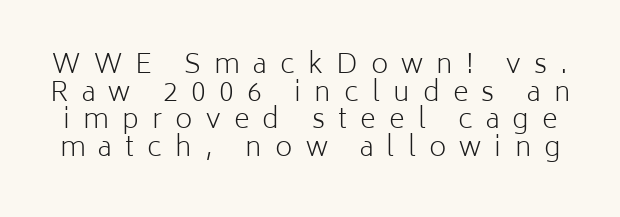
The image shows 27 px text type, upright; set tight line spacing (1.02x), unusually wide letter spacing (+0.49 em), not underlined.
